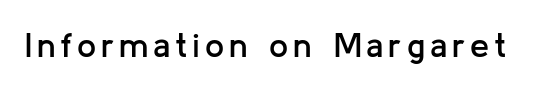
The image shows 34 px semibold sans-serif type, upright; set not underlined; low stroke contrast and a medium x-height.
